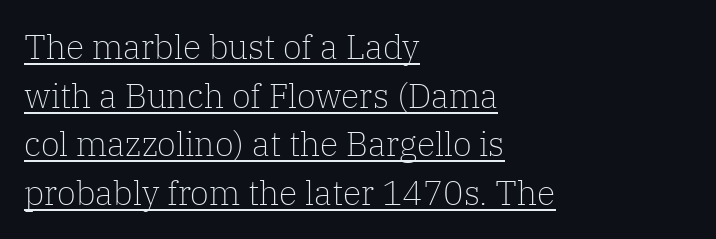
Q: Is the text bold? A: No.
Q: Is the text italic (slanted)? A: No, it is upright.
Q: Is the typeface a serif or a sans-serif typeface? A: Serif.
Q: Is the text underlined? A: Yes.
Q: How is the paragraph aligned? A: Left-aligned.
Q: Is the spacing between letters normal or unusually wide? A: Normal.
Q: Is the spacing between lines tight, normal or loose? A: Normal.
Q: Width (condensed, normal, or wide)? A: Normal.
Q: Stroke contrast? A: Low.
Q: x-height? A: Medium.
Q: Monospaced? A: No.
